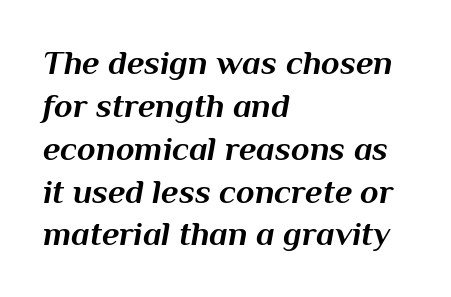
Q: Is the text bold? A: Yes.
Q: Is the text italic (slanted)? A: Yes, it leans right by about 10 degrees.
Q: Is the text underlined? A: No.
Q: How is the paragraph aligned? A: Left-aligned.
Q: Is the spacing between letters normal or unusually wide? A: Normal.
Q: Is the spacing between lines tight, normal or loose? A: Normal.
Q: Width (condensed, normal, or wide)? A: Normal.
Q: Stroke contrast? A: Medium.
Q: x-height? A: Medium.
Q: Monospaced? A: No.
